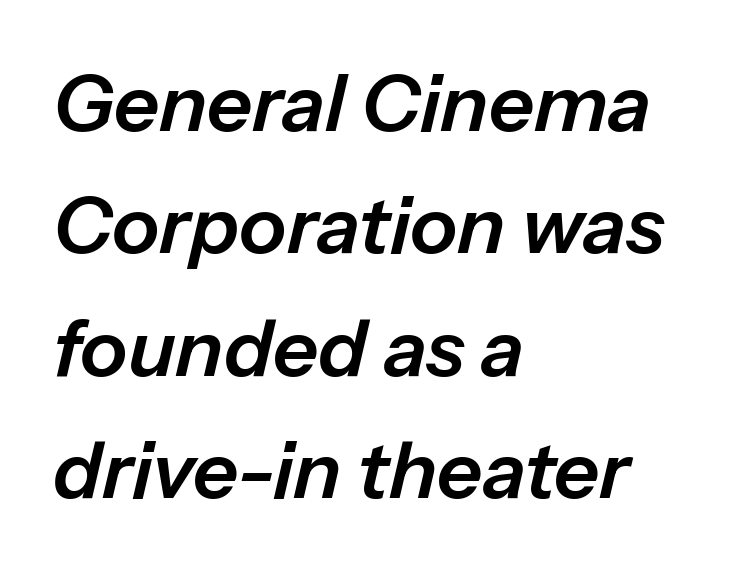
Q: Is the text italic (slanted)? A: Yes, it leans right by about 13 degrees.
Q: Is the text underlined? A: No.
Q: How is the paragraph aligned? A: Left-aligned.
Q: Is the spacing between letters normal or unusually wide? A: Normal.
Q: Is the spacing between lines tight, normal or loose? A: Normal.
Q: Width (condensed, normal, or wide)? A: Normal.
Q: Stroke contrast? A: Low.
Q: x-height? A: Medium.
Q: Monospaced? A: No.
